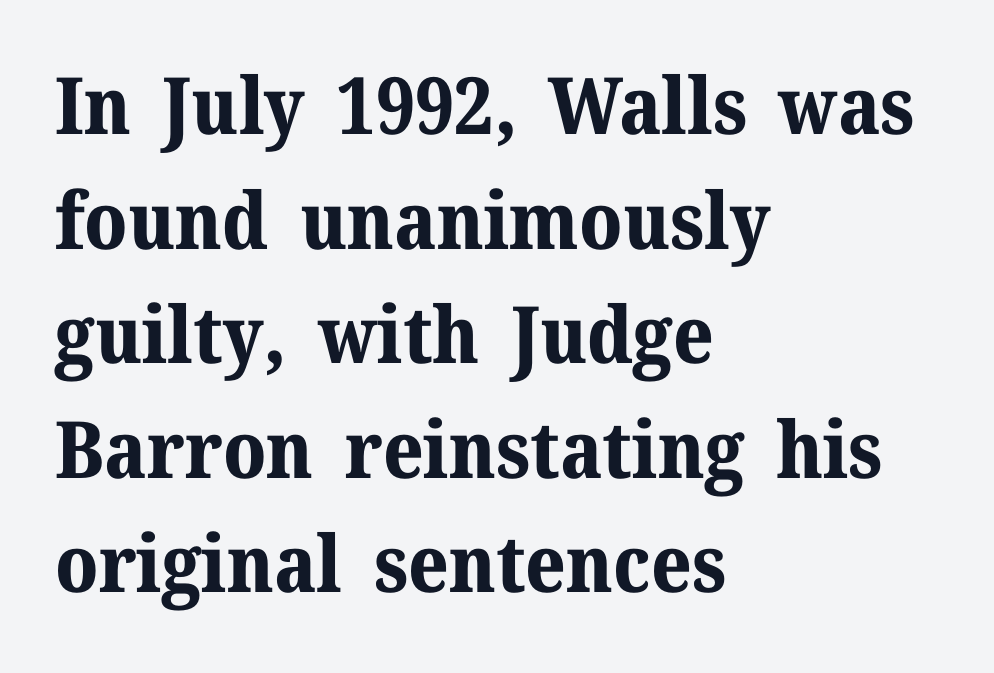
{"serif": "yes", "italic": "no", "bold": "yes", "weight": "bold", "width": "normal", "stroke_contrast": "medium", "x_height": "medium", "monospaced": "no", "underline": "no", "align": "left", "line_spacing": "normal", "line_spacing_ratio": 1.45, "letter_spacing": "normal", "letter_spacing_em": 0.0, "glyph_px": 79}
